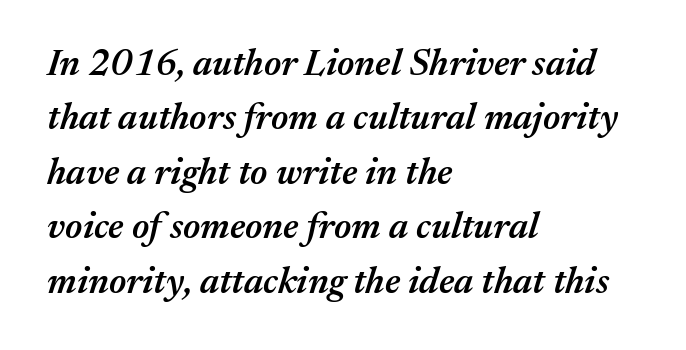
{"italic": "yes", "lean": "right", "slant_degrees": 17, "bold": "semi", "weight": "semibold", "width": "normal", "stroke_contrast": "medium", "x_height": "medium", "monospaced": "no", "underline": "no", "align": "left", "line_spacing": "normal", "line_spacing_ratio": 1.47, "letter_spacing": "normal", "letter_spacing_em": 0.0, "glyph_px": 37}
